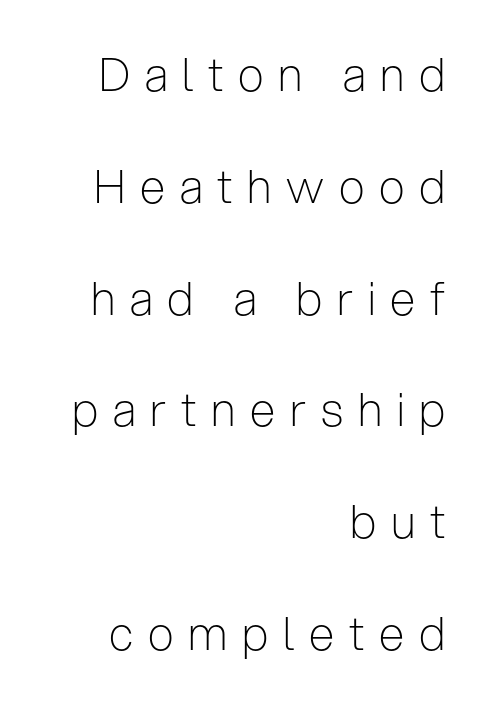
{"serif": "no", "italic": "no", "bold": "no", "weight": "light", "width": "condensed", "stroke_contrast": "low", "x_height": "medium", "monospaced": "no", "underline": "no", "align": "right", "line_spacing": "loose", "line_spacing_ratio": 2.43, "letter_spacing": "wide", "letter_spacing_em": 0.32, "glyph_px": 46}
